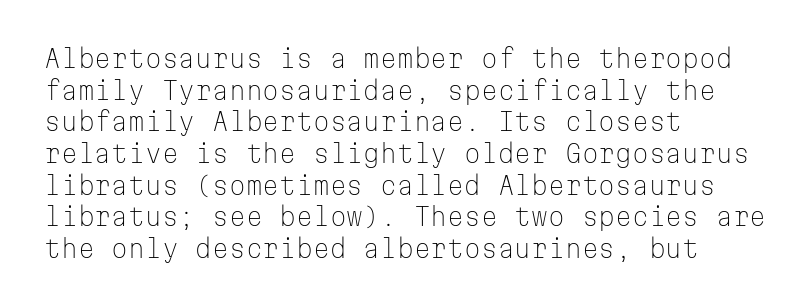
The image shows 24 px text type, upright; set left-aligned, normal line spacing (1.32x), normal letter spacing, not underlined.
